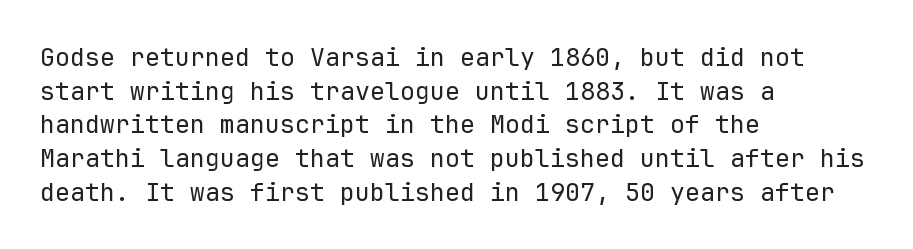
{"italic": "no", "bold": "no", "underline": "no", "align": "left", "line_spacing": "normal", "line_spacing_ratio": 1.35, "letter_spacing": "normal", "letter_spacing_em": 0.0, "glyph_px": 25}
